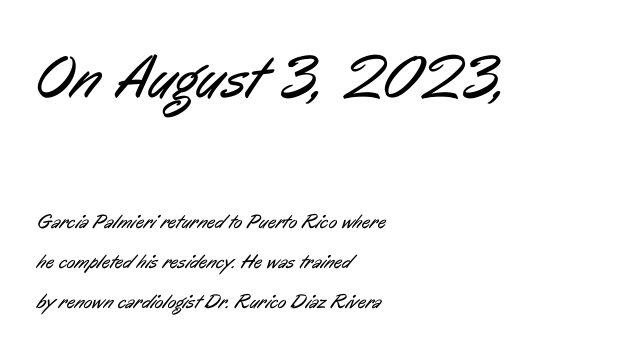
{"serif": "no", "bold": "no", "weight": "regular", "width": "condensed", "stroke_contrast": "low", "x_height": "medium", "monospaced": "no", "underline": "no", "align": "left", "line_spacing": "loose", "line_spacing_ratio": 1.99, "letter_spacing": "normal", "letter_spacing_em": 0.0, "larger_block": "first", "size_ratio": 3.05, "glyph_px": 61}
